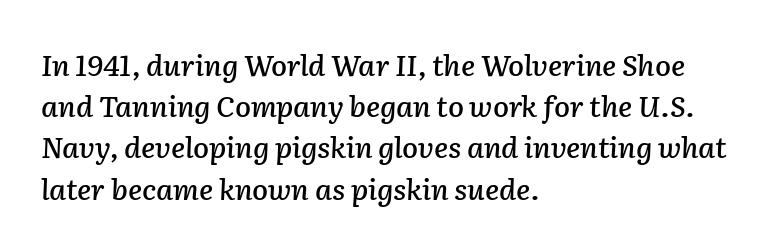
Q: Is the text italic (slanted)? A: Yes, it leans right by about 2 degrees.
Q: Is the text underlined? A: No.
Q: How is the paragraph aligned? A: Left-aligned.
Q: Is the spacing between letters normal or unusually wide? A: Normal.
Q: Is the spacing between lines tight, normal or loose? A: Normal.
Q: Width (condensed, normal, or wide)? A: Normal.
Q: Stroke contrast? A: Low.
Q: x-height? A: Medium.
Q: Monospaced? A: No.
